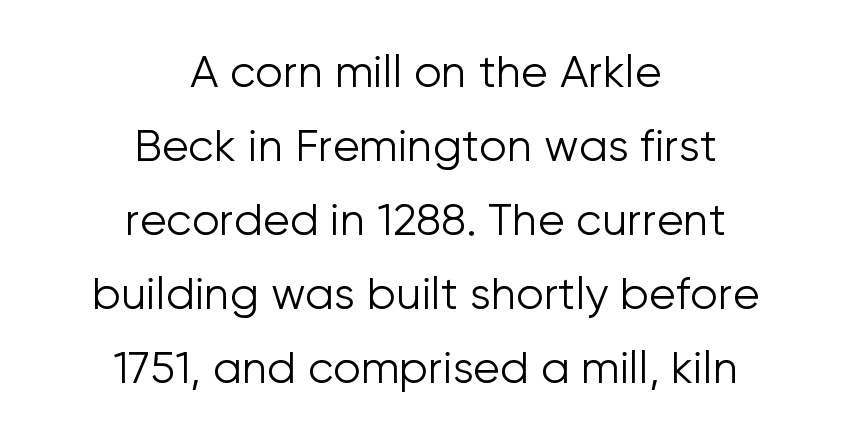
Leading matches the norm, producing a regular column. Students, note that the glyphs here touch the page at normal intervals. Line starts and ends both wander, symmetrically. No word sits above an underline. Spacing verdict: proportional, widths tailored to each character.
